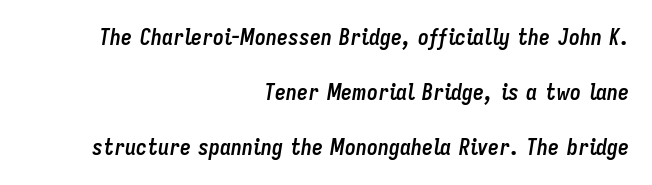
In terms of letterspacing, this is plain default setting. Decoration check: the copy has no underline. In terms of leading, this rendering errs on the spacious side. These lines were composed using italics. Bold? Absolutely — the strokes are thick and heavy. Notice how the passage keeps a crisp vertical edge on the right only.
